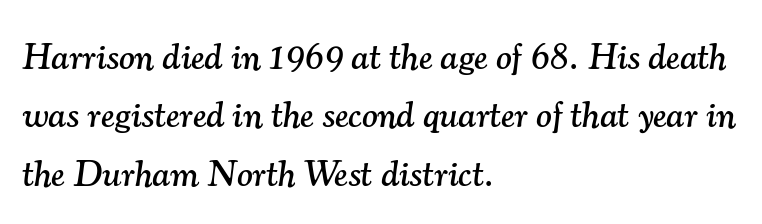
The vertical gap from one line to the next is medium. The characters display serif detailing at their extremities. You could not count columns in this text — the font is proportionally spaced. A student would call this left alignment; a typographer would say flush left, rag right. Does the lettering tilt? It does — this is italic.
